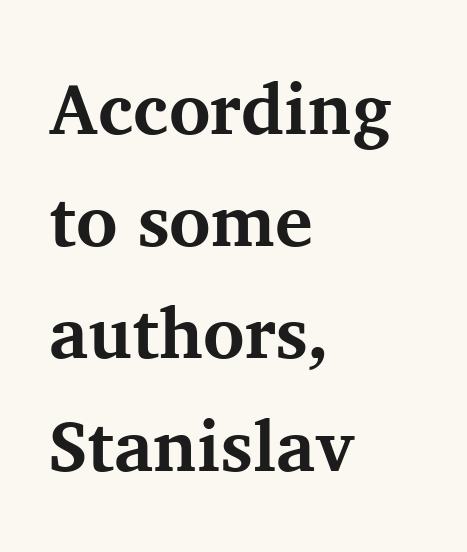
Rows of type keep a routine distance in the vertical direction. Casual observation: everything's shoved over to the left. Typographically, this falls in the serif category. The face used here is proportionally spaced, like ordinary book or web type. Its strokes are broad and dark, the hallmark of bold type.
